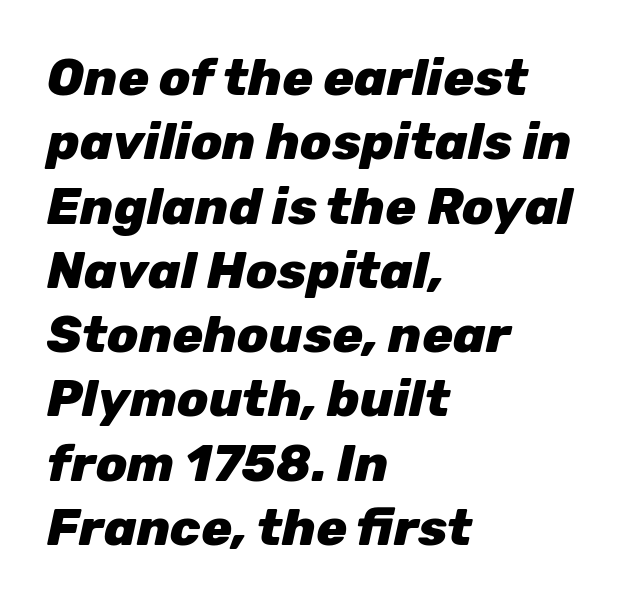
{"italic": "yes", "lean": "right", "slant_degrees": 12, "bold": "yes", "weight": "heavy", "width": "normal", "stroke_contrast": "low", "x_height": "medium", "monospaced": "no", "underline": "no", "align": "left", "line_spacing": "normal", "line_spacing_ratio": 1.26, "letter_spacing": "normal", "letter_spacing_em": 0.0, "glyph_px": 51}
